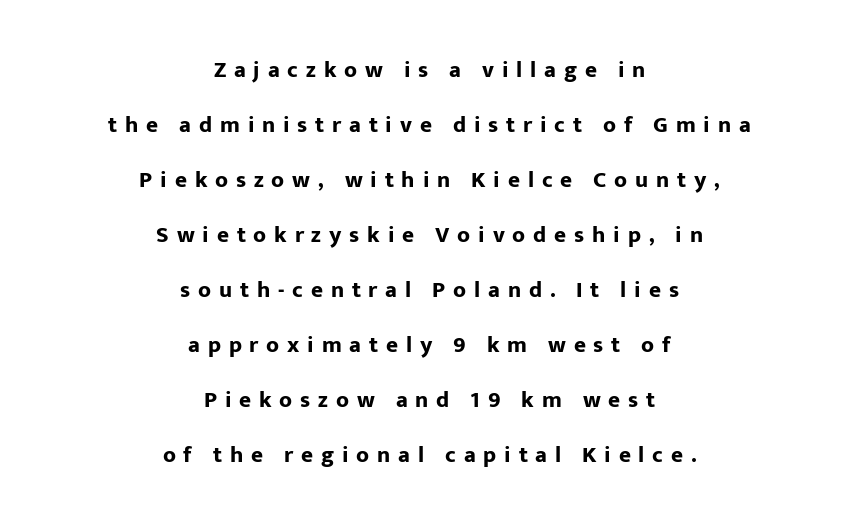
Tracking value appears strongly positive — letters spread wide. Does the copy run flush right? No — it is centered line by line. Heavy, bold letterforms. Bare-footed words on every line.
